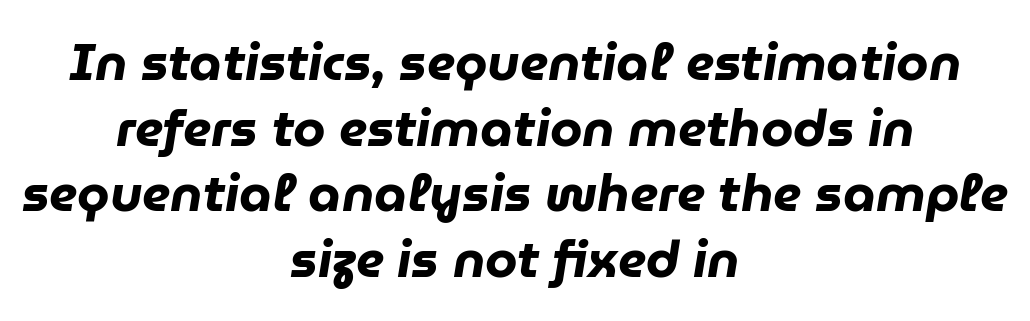
The image shows 52 px heavy type, italic (leaning right); set centered, normal line spacing (1.26x), normal letter spacing, not underlined; low stroke contrast and a medium x-height.
